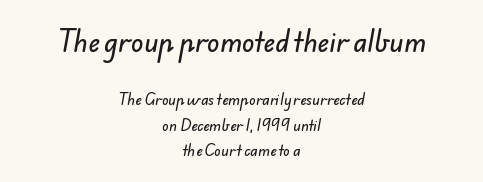
Which of the two is more prominent by size? The first, at the top. Here the glyphs are tracked normally, forming tight word shapes. The foot of each line stays bare and open. The passage is arranged like a title page — every line centered.
